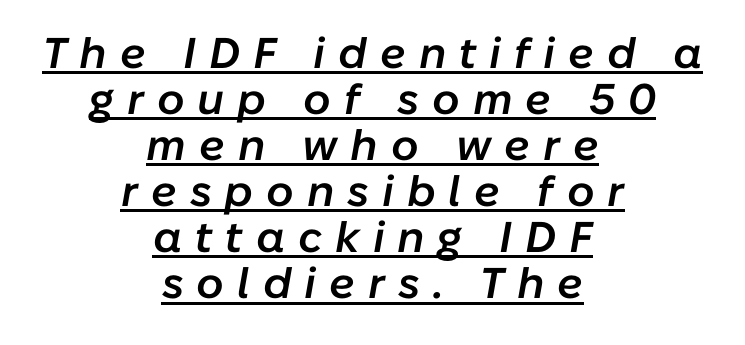
{"italic": "yes", "lean": "right", "slant_degrees": 10, "bold": "semi", "weight": "semibold", "width": "normal", "stroke_contrast": "low", "x_height": "medium", "monospaced": "no", "underline": "yes", "align": "center", "line_spacing": "tight", "line_spacing_ratio": 1.07, "letter_spacing": "wide", "letter_spacing_em": 0.3, "glyph_px": 43}
